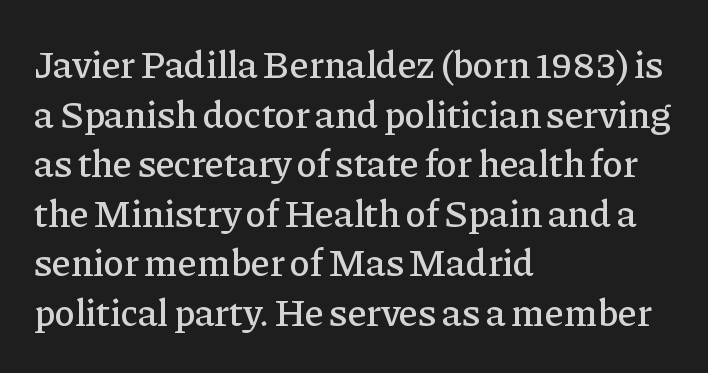
{"serif": "yes", "italic": "no", "width": "normal", "stroke_contrast": "low", "x_height": "medium", "monospaced": "no", "underline": "no", "align": "left", "line_spacing": "normal", "line_spacing_ratio": 1.27, "letter_spacing": "normal", "letter_spacing_em": 0.0, "glyph_px": 39}
